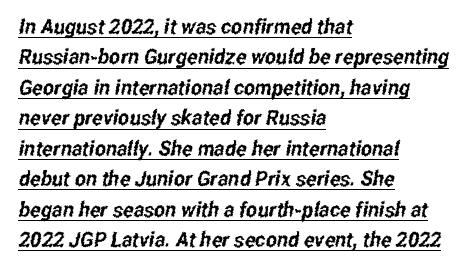
{"underline": "yes", "align": "left", "line_spacing": "normal", "line_spacing_ratio": 1.45, "letter_spacing": "normal", "letter_spacing_em": 0.0, "glyph_px": 21}
